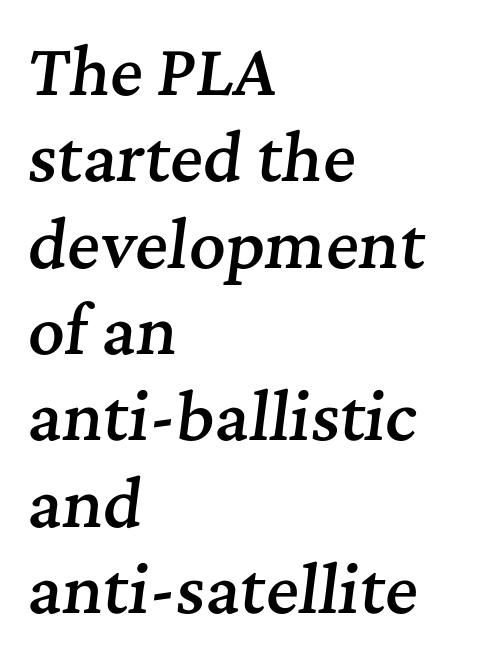
The image shows 63 px semibold serif type, italic (leaning right); set left-aligned, normal line spacing (1.37x), normal letter spacing, not underlined; medium stroke contrast and a medium x-height.
